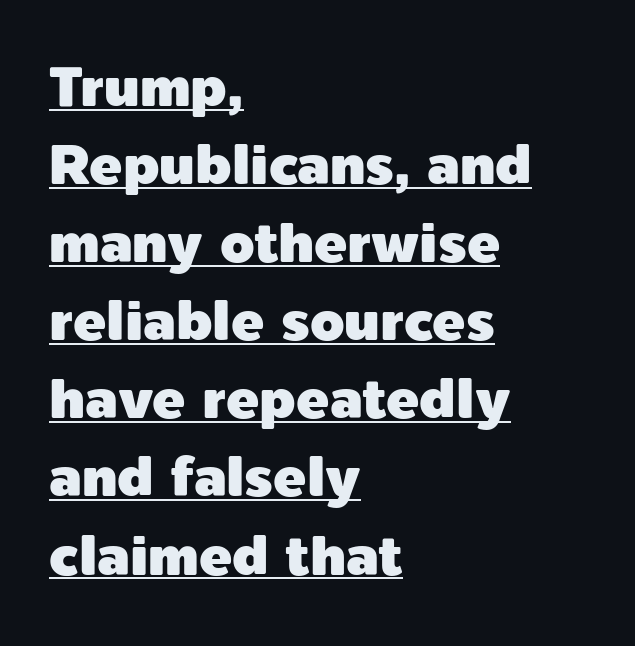
{"serif": "no", "italic": "no", "width": "normal", "x_height": "medium", "monospaced": "no", "underline": "yes", "align": "left", "line_spacing": "normal", "line_spacing_ratio": 1.42, "letter_spacing": "normal", "letter_spacing_em": 0.0, "glyph_px": 55}
